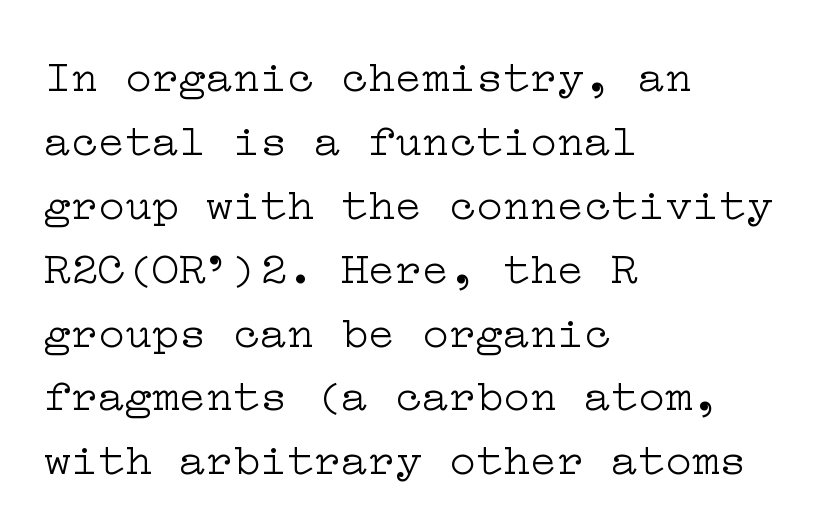
The image shows 45 px light, wide serif type, upright; set left-aligned, normal line spacing (1.42x), normal letter spacing, not underlined; low stroke contrast and a medium x-height.
